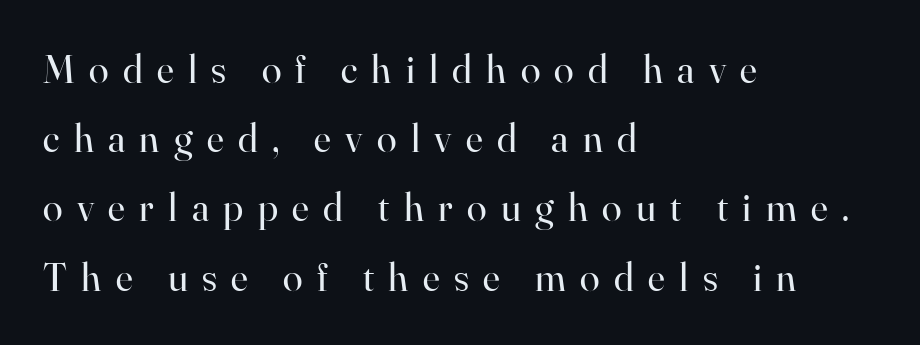
The strokes carry an ordinary text weight at most. This sample uses an upright cut, with every glyph sitting square on the baseline. Are there feet on the stems? There are — it's a serif. Substantial extra tracking has been applied to these lines. Any mark beneath the type? The region is blank. Is this a fixed-width face? No — the glyphs have proportional, varying widths.
